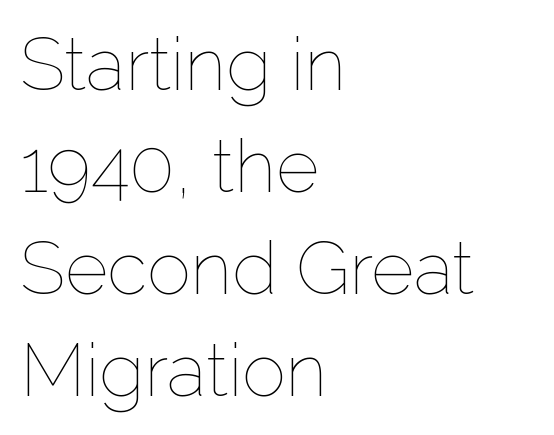
Quick note: not italic, upright. If you drew a ruler down the left edge, every line would touch it. Lines of text with bare space underneath. These lines sit exactly where default settings would place them. Glyph-to-glyph distance matches everyday printed text.
